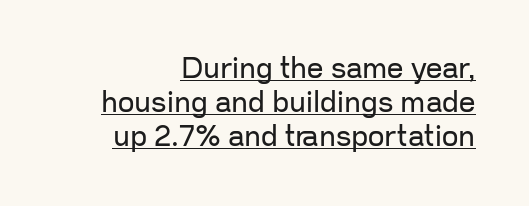
{"serif": "no", "italic": "no", "bold": "no", "weight": "regular", "width": "normal", "stroke_contrast": "low", "x_height": "medium", "monospaced": "no", "underline": "yes", "align": "right", "line_spacing_ratio": 1.17, "letter_spacing": "normal", "letter_spacing_em": 0.0, "glyph_px": 29}
